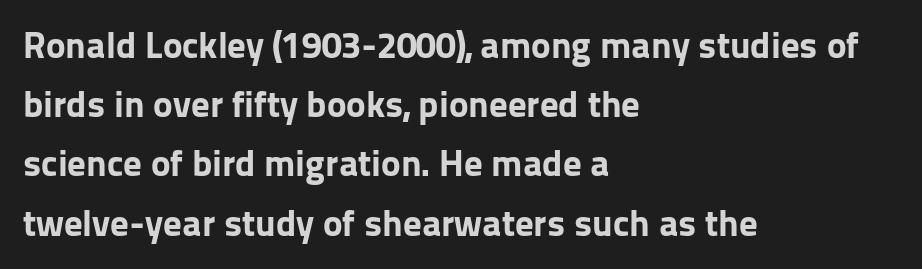
{"serif": "no", "italic": "no", "bold": "yes", "weight": "bold", "width": "normal", "stroke_contrast": "low", "x_height": "medium", "monospaced": "no", "underline": "no", "align": "left", "line_spacing": "normal", "line_spacing_ratio": 1.6, "letter_spacing": "normal", "letter_spacing_em": 0.0, "glyph_px": 37}
